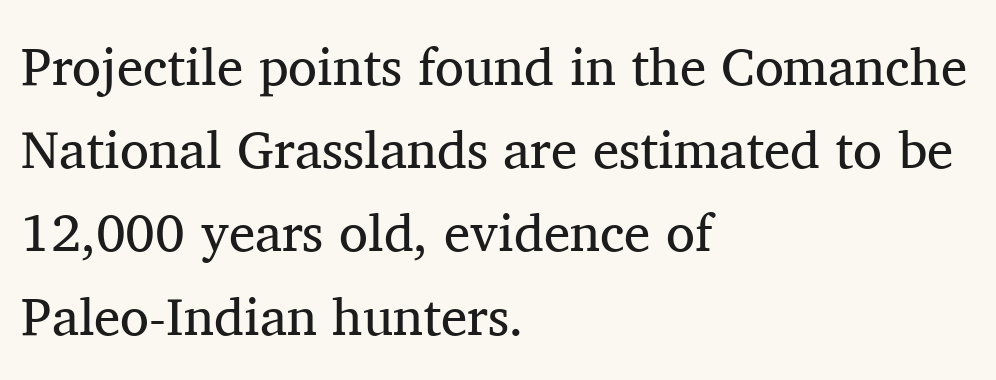
The image shows 53 px regular-weight serif type, upright; set left-aligned, normal line spacing (1.57x), normal letter spacing, not underlined; medium stroke contrast and a medium x-height.
